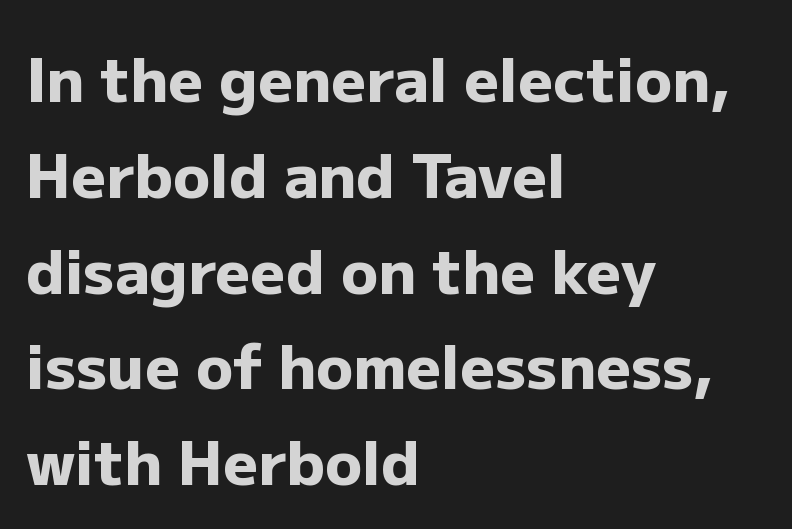
The image shows 61 px heavy sans-serif type, upright; set left-aligned, normal line spacing (1.57x), normal letter spacing, not underlined; low stroke contrast and a medium x-height.
